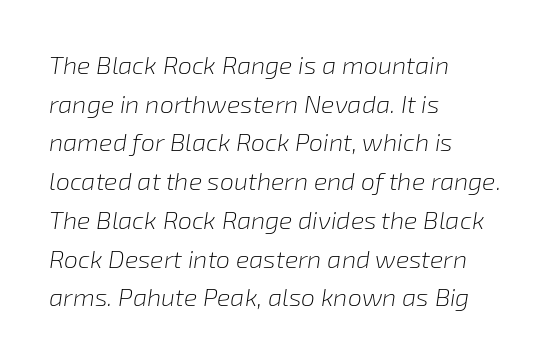
{"italic": "yes", "lean": "right", "slant_degrees": 8, "bold": "no", "underline": "no", "align": "left", "line_spacing": "normal", "line_spacing_ratio": 1.55, "letter_spacing": "normal", "letter_spacing_em": 0.0, "glyph_px": 25}
